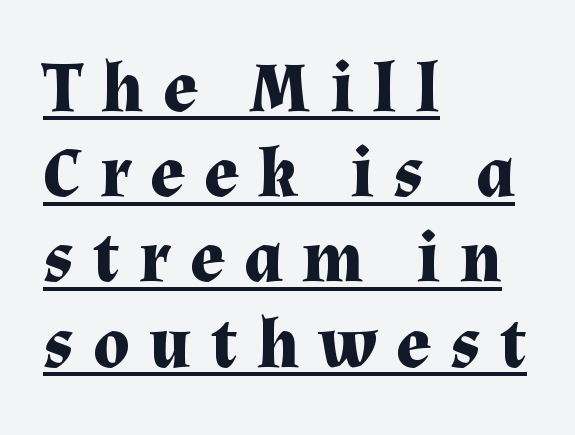
The passage shown has open, widely tracked lettering throughout. As a designer I'd log this as weight 700, bold. Note: serifs present on the glyphs. The face used here is proportionally spaced, like ordinary book or web type. Does the copy run flush right? No — it runs flush left. In terms of posture, this sample is upright.
